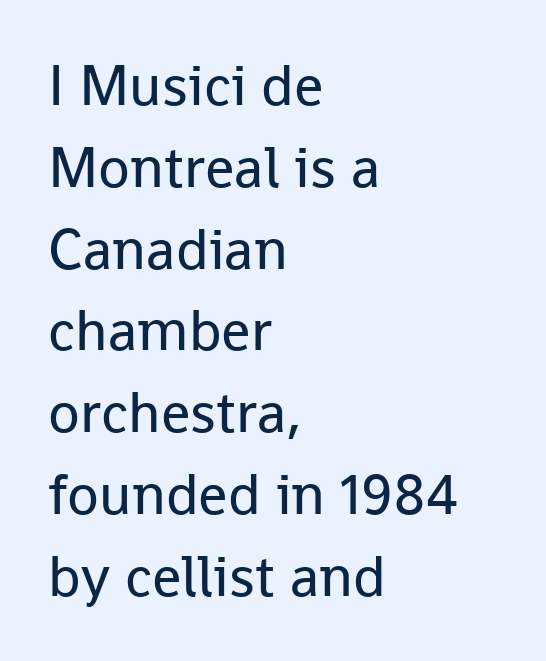
The image shows 58 px regular-weight sans-serif type, upright; set left-aligned, normal line spacing (1.41x), normal letter spacing, not underlined; low stroke contrast and a medium x-height.
